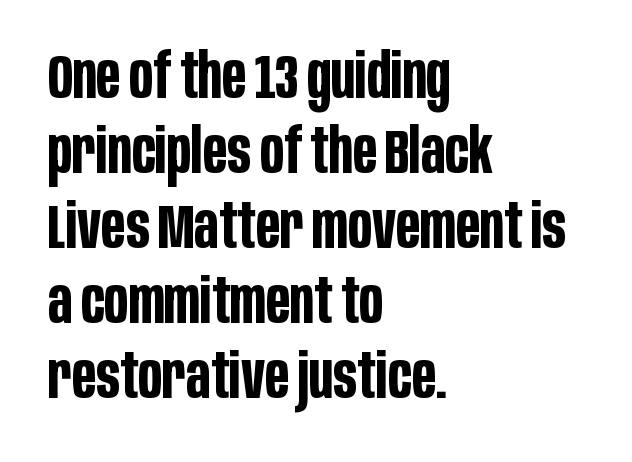
Q: Is the text bold? A: Yes.
Q: Is the text italic (slanted)? A: No, it is upright.
Q: Is the typeface a serif or a sans-serif typeface? A: Sans-serif.
Q: Is the text underlined? A: No.
Q: How is the paragraph aligned? A: Left-aligned.
Q: Is the spacing between letters normal or unusually wide? A: Normal.
Q: Width (condensed, normal, or wide)? A: Condensed.
Q: Stroke contrast? A: Low.
Q: x-height? A: Large.
Q: Monospaced? A: No.
